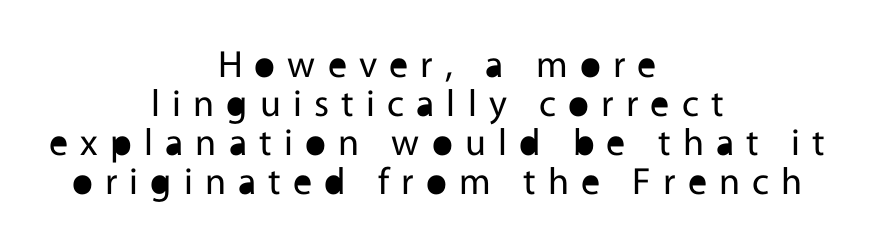
Q: Is the text bold? A: No.
Q: Is the text italic (slanted)? A: No, it is upright.
Q: Is the typeface a serif or a sans-serif typeface? A: Sans-serif.
Q: Is the text underlined? A: No.
Q: How is the paragraph aligned? A: Centered.
Q: Is the spacing between letters normal or unusually wide? A: Unusually wide.
Q: Is the spacing between lines tight, normal or loose? A: Tight.
Q: Width (condensed, normal, or wide)? A: Normal.
Q: x-height? A: Medium.
Q: Monospaced? A: No.
